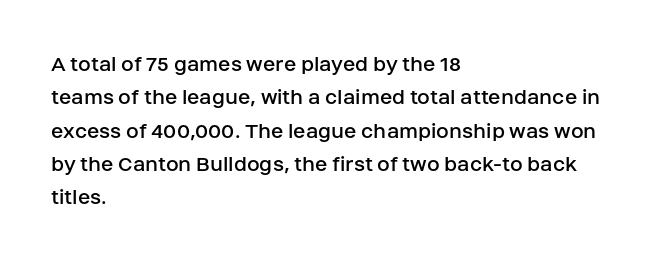
{"italic": "no", "bold": "no", "underline": "no", "align": "left", "line_spacing": "normal", "line_spacing_ratio": 1.45, "letter_spacing": "normal", "letter_spacing_em": 0.0, "glyph_px": 23}
